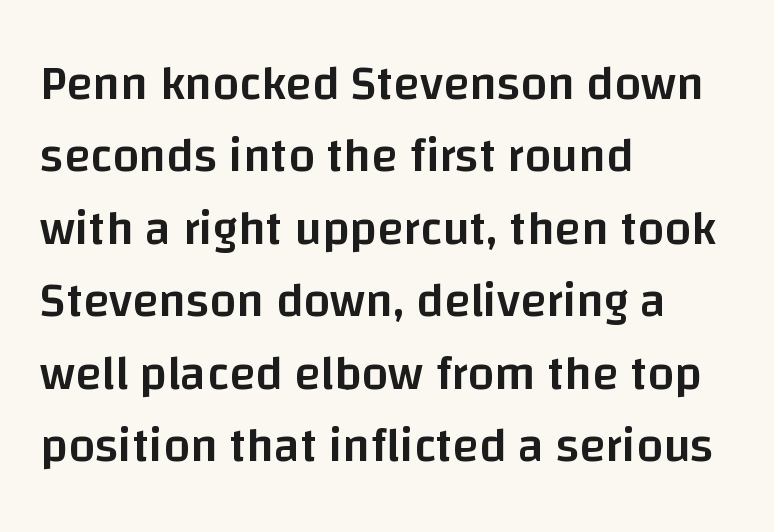
Q: Is the text bold? A: Semi-bold.
Q: Is the text italic (slanted)? A: No, it is upright.
Q: Is the typeface a serif or a sans-serif typeface? A: Sans-serif.
Q: Is the text underlined? A: No.
Q: How is the paragraph aligned? A: Left-aligned.
Q: Is the spacing between letters normal or unusually wide? A: Normal.
Q: Is the spacing between lines tight, normal or loose? A: Normal.
Q: Width (condensed, normal, or wide)? A: Normal.
Q: Stroke contrast? A: Low.
Q: x-height? A: Large.
Q: Monospaced? A: No.
